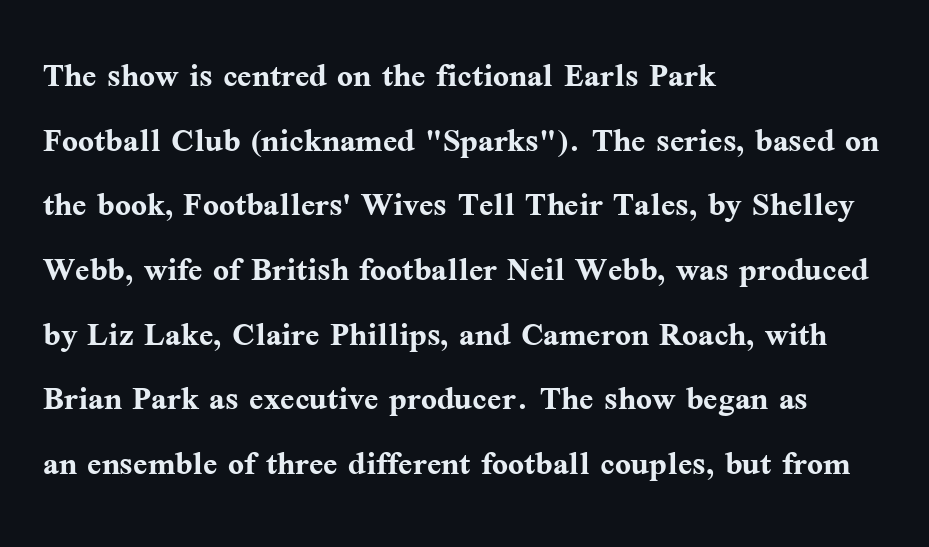
{"serif": "yes", "italic": "no", "bold": "yes", "weight": "semibold", "width": "normal", "stroke_contrast": "medium", "x_height": "medium", "monospaced": "no", "underline": "no", "align": "left", "line_spacing": "normal", "line_spacing_ratio": 1.54, "letter_spacing": "normal", "letter_spacing_em": 0.0, "glyph_px": 42}
